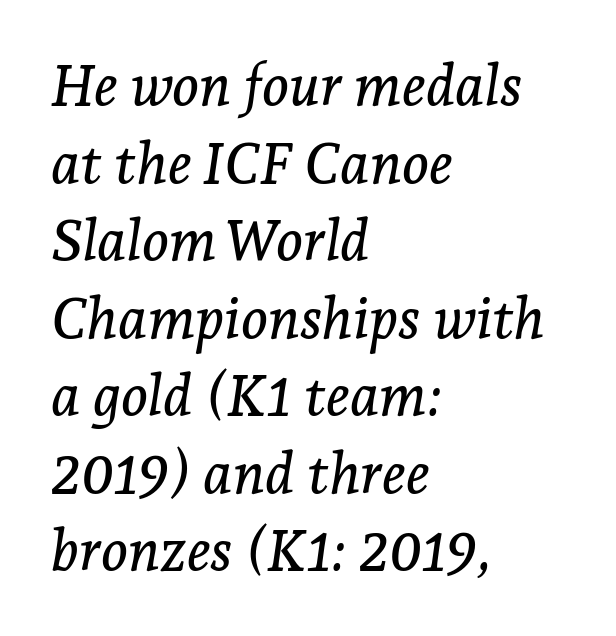
{"serif": "yes", "italic": "yes", "lean": "right", "slant_degrees": 7, "width": "normal", "stroke_contrast": "low", "x_height": "medium", "monospaced": "no", "underline": "no", "align": "left", "line_spacing": "normal", "line_spacing_ratio": 1.36, "letter_spacing": "normal", "letter_spacing_em": 0.0, "glyph_px": 57}
